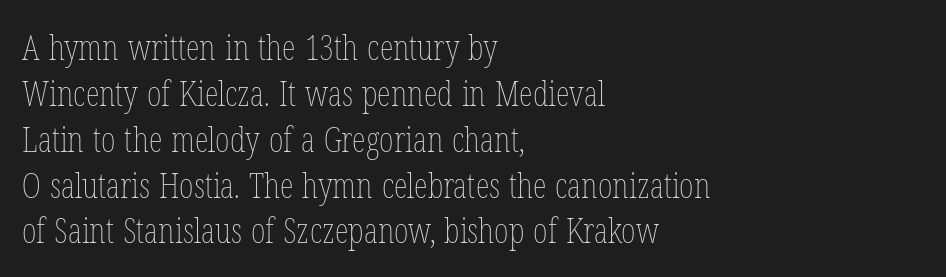
Decoration check: the copy has no underline. No letter is thick-stroked: the sample isn't bold. In CSS terms this would be text-align: left. Notice how the stems are strictly vertical — no italics here.
